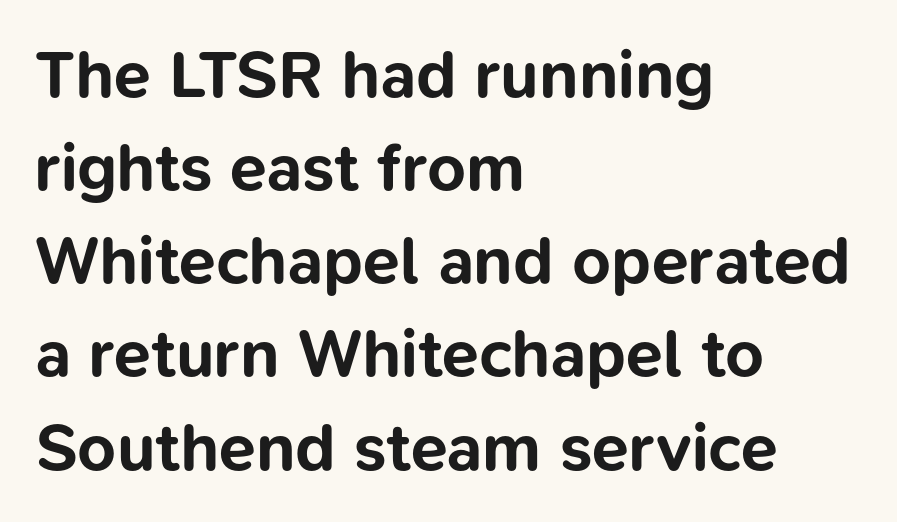
The passage shown stacks its lines at a standard gap. These words are printed bold, with thick strokes throughout. If you drew a line through each stem, it would be perfectly vertical. Nobody touched the tracking dial on this one. Observe the absence of serifs on each vertical stroke in this sample.
